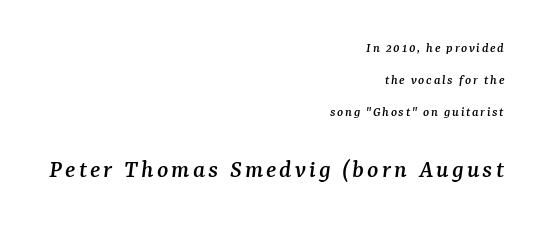
Q: Is the text italic (slanted)? A: Yes, it leans right by about 7 degrees.
Q: Is the text underlined? A: No.
Q: How is the paragraph aligned? A: Right-aligned.
Q: Is the spacing between lines tight, normal or loose? A: Loose.
Q: Which block of text is set in a larger size, the first (top) or the second (bottom)? A: The second (bottom) one.
